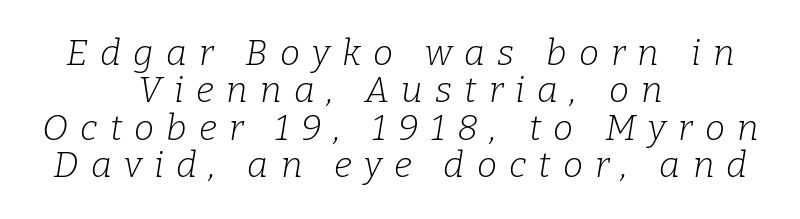
Students, note that the glyphs here are deliberately spaced far apart. Students, observe: this is what under-led, compact text looks like. The lines are quadded center. Note the varied advance widths — an 'i' is clearly narrower than an 'm'. Yep, that's italic — everything's leaning.
